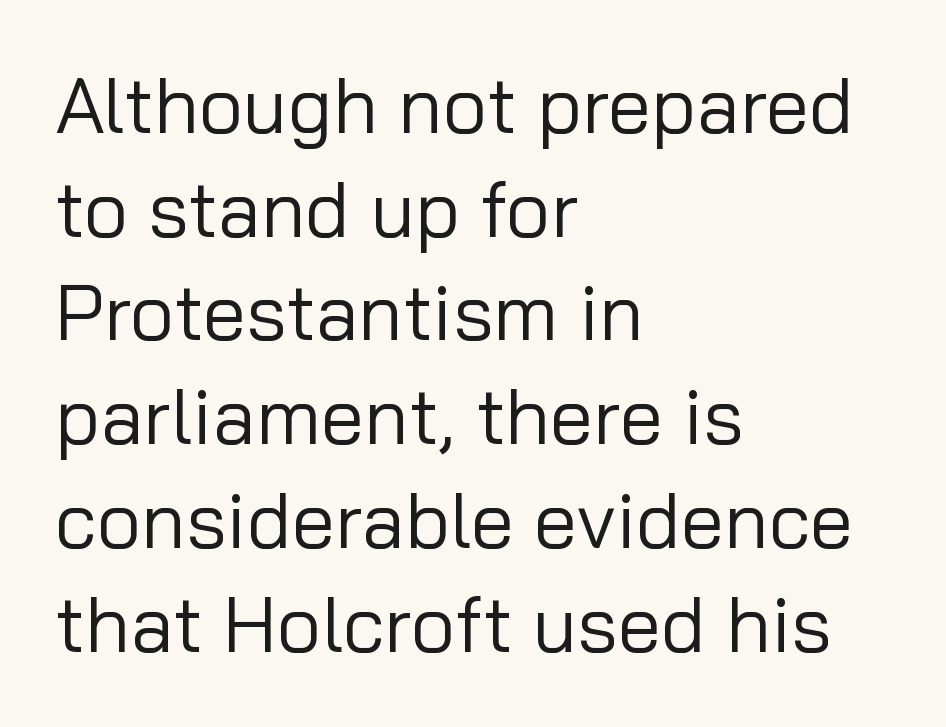
The image shows 78 px regular-weight sans-serif type, upright; set left-aligned, normal line spacing (1.33x), normal letter spacing, not underlined; low stroke contrast and a medium x-height.
